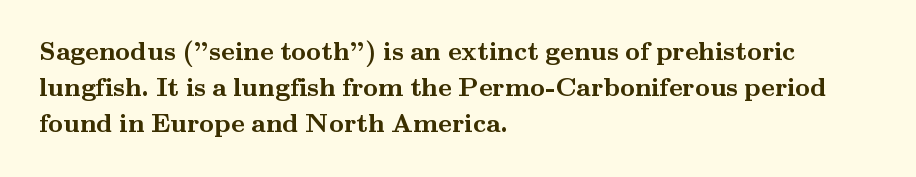
Weight: bold. Inter-character spacing is left at the font's built-in metrics. Check the space under the baseline: it is left empty. These lines sit exactly where default settings would place them. Compared with a centered layout, this one pins lines to the left instead.
